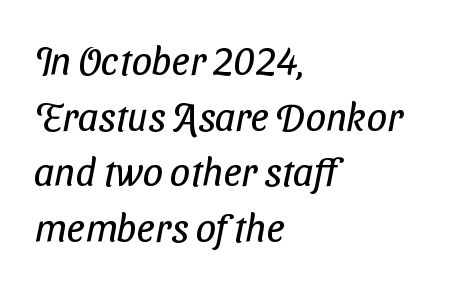
Bold? No — there's no thickening of the strokes. Is there much room between lines? A standard amount, neither cramped nor airy. Observe the ordinary spacing: letters are neighbours, not strangers. Every row of glyphs begins at an identical x-position on the left. Descenders hang freely into open space.
